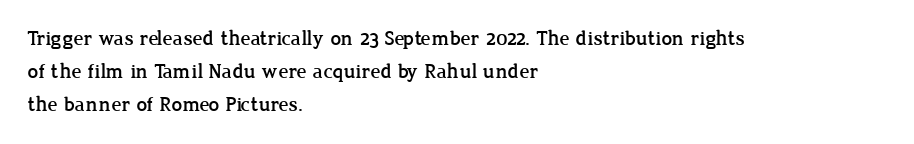
Whoever set this chose a conventional vertical rhythm. Quick note: not italic, upright. Only glyphs here, with clear space below each row. The horizontal fit of the characters is conventional and even. Notice how the passage keeps a crisp vertical edge on the left only.
